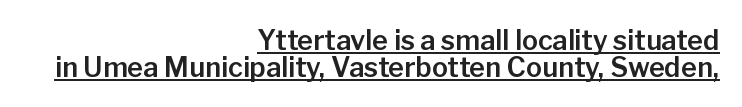
Q: Is the text italic (slanted)? A: No, it is upright.
Q: Is the text underlined? A: Yes.
Q: How is the paragraph aligned? A: Right-aligned.
Q: Is the spacing between letters normal or unusually wide? A: Normal.
Q: Is the spacing between lines tight, normal or loose? A: Tight.
